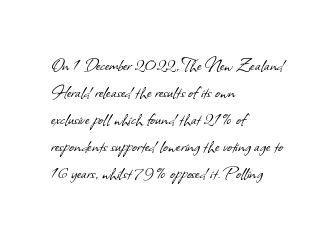
The image shows 21 px text type; set left-aligned, normal line spacing (1.29x), normal letter spacing, not underlined.
